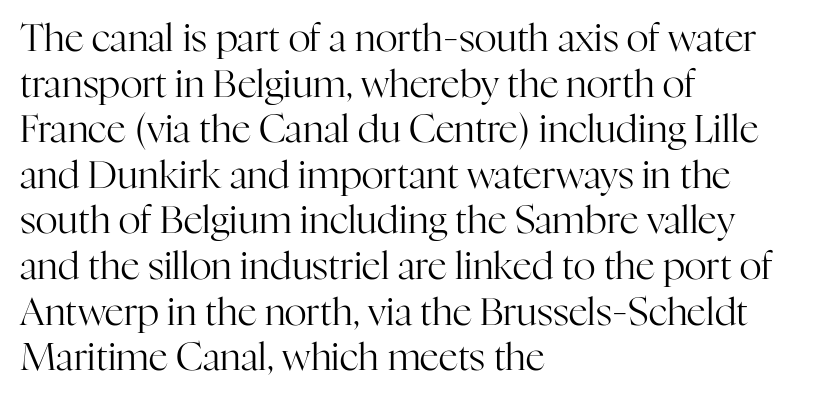
{"serif": "yes", "italic": "no", "bold": "no", "weight": "regular", "width": "normal", "stroke_contrast": "high", "x_height": "medium", "monospaced": "no", "underline": "no", "align": "left", "line_spacing_ratio": 1.2, "letter_spacing": "normal", "letter_spacing_em": 0.0, "glyph_px": 38}
